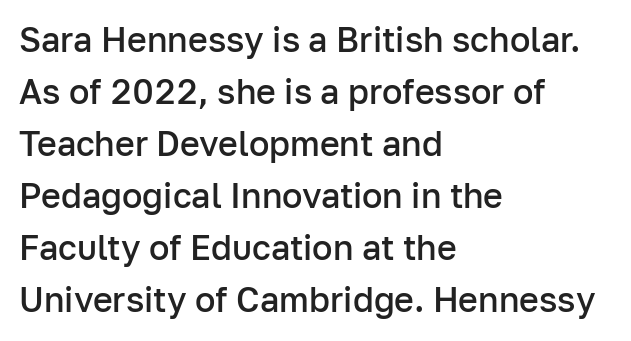
The image shows 34 px semibold sans-serif type, upright; set left-aligned, normal line spacing (1.53x), normal letter spacing, not underlined; low stroke contrast and a medium x-height.
